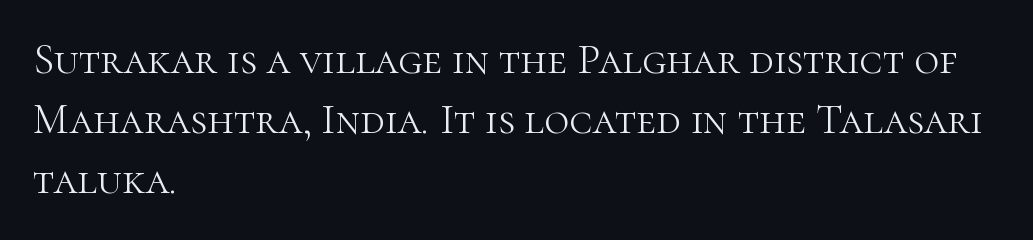
{"serif": "yes", "italic": "no", "bold": "no", "weight": "light", "width": "normal", "stroke_contrast": "high", "x_height": "medium", "monospaced": "no", "underline": "no", "align": "left", "line_spacing": "normal", "line_spacing_ratio": 1.4, "letter_spacing": "normal", "letter_spacing_em": 0.0, "glyph_px": 43}
